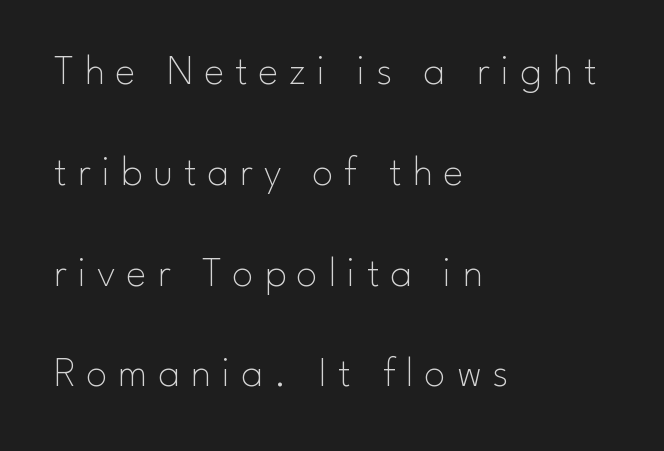
The image shows 42 px thin sans-serif type, upright; set left-aligned, loose line spacing (2.4x), unusually wide letter spacing (+0.26 em), not underlined; low stroke contrast and a small x-height.
